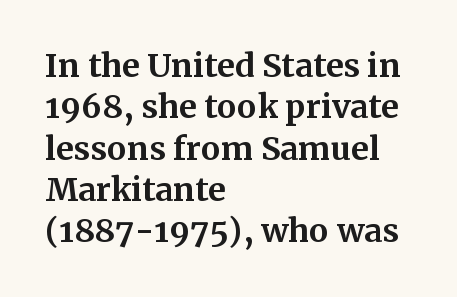
{"serif": "yes", "italic": "no", "bold": "yes", "weight": "bold", "width": "normal", "stroke_contrast": "medium", "x_height": "medium", "monospaced": "no", "underline": "no", "align": "left", "line_spacing": "normal", "line_spacing_ratio": 1.29, "letter_spacing": "normal", "letter_spacing_em": 0.0, "glyph_px": 32}
